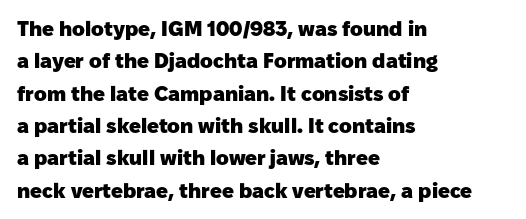
The image shows 21 px bold type, upright; set left-aligned, normal line spacing (1.54x), normal letter spacing, not underlined.
